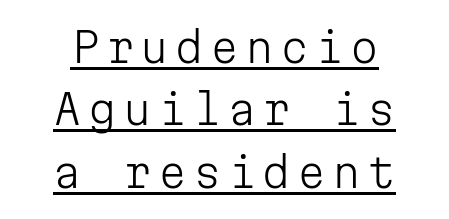
Notice how descenders clear the ascenders below comfortably — that's standard leading. No heavy texture on the line: the type isn't bold. Nope, not italic — everything's standing straight. Caption: multi-line text, centered on the measure. The glyphs in this specimen are sans serif.
